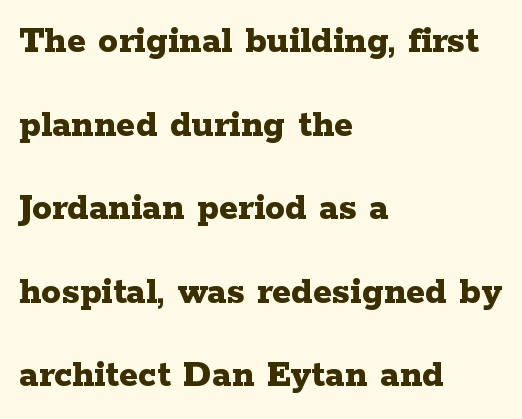
{"serif": "yes", "italic": "no", "bold": "yes", "weight": "bold", "width": "wide", "stroke_contrast": "low", "x_height": "medium", "monospaced": "no", "underline": "no", "align": "left", "line_spacing": "loose", "line_spacing_ratio": 2.09, "letter_spacing": "normal", "letter_spacing_em": 0.0, "glyph_px": 40}
